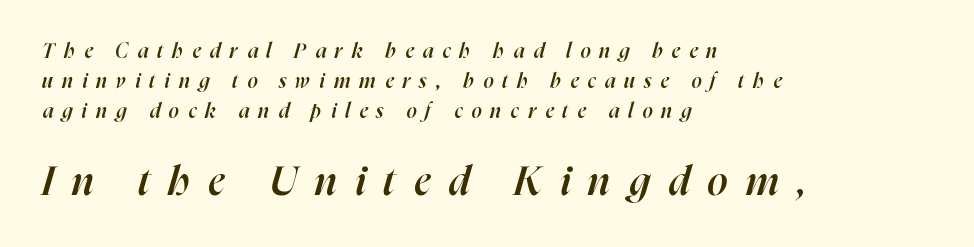
{"italic": "yes", "lean": "right", "slant_degrees": 16, "bold": "semi", "weight": "semibold", "width": "normal", "stroke_contrast": "high", "x_height": "medium", "monospaced": "no", "underline": "no", "align": "left", "line_spacing": "normal", "line_spacing_ratio": 1.49, "letter_spacing": "wide", "letter_spacing_em": 0.46, "larger_block": "second", "size_ratio": 2.0, "glyph_px": 40}
